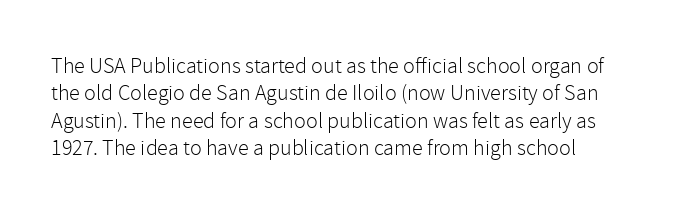
{"italic": "no", "bold": "no", "underline": "no", "line_spacing_ratio": 1.24, "letter_spacing": "normal", "letter_spacing_em": 0.0, "glyph_px": 22}
